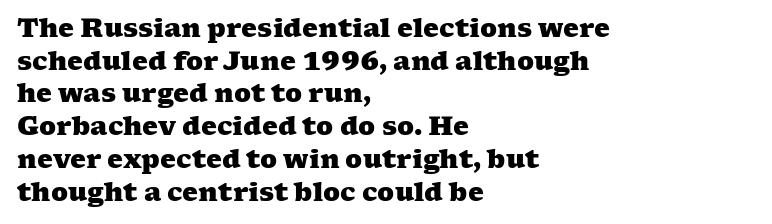
{"bold": "yes", "underline": "no", "align": "left", "line_spacing": "normal", "line_spacing_ratio": 1.31, "letter_spacing": "normal", "letter_spacing_em": 0.0, "glyph_px": 25}
